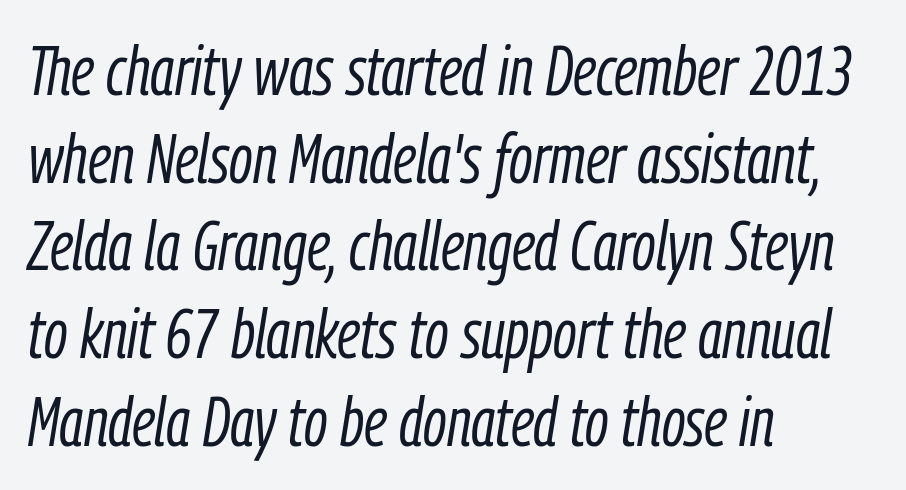
Q: Is the text bold? A: No.
Q: Is the text italic (slanted)? A: Yes, it leans right by about 9 degrees.
Q: Is the text underlined? A: No.
Q: How is the paragraph aligned? A: Left-aligned.
Q: Is the spacing between letters normal or unusually wide? A: Normal.
Q: Is the spacing between lines tight, normal or loose? A: Normal.
Q: Width (condensed, normal, or wide)? A: Condensed.
Q: Stroke contrast? A: Low.
Q: x-height? A: Medium.
Q: Monospaced? A: No.
